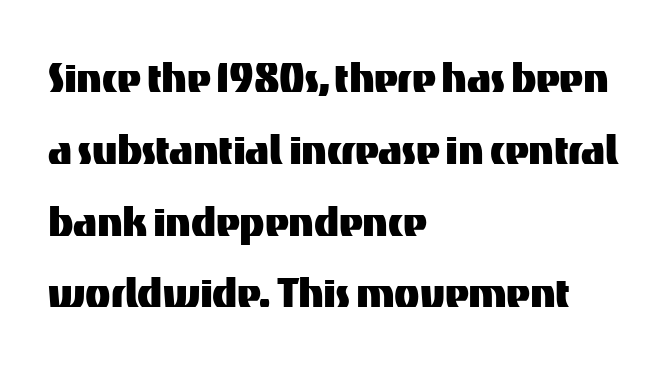
A bare baseline throughout the passage. Baseline-to-baseline distance is the conventional proportion of letter height. Posture: straight, roman, zero tilt. Honestly, the letter spacing is just normal — you wouldn't notice it.
